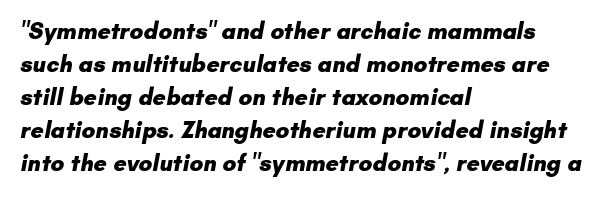
Q: Is the text bold? A: Yes.
Q: Is the text underlined? A: No.
Q: How is the paragraph aligned? A: Left-aligned.
Q: Is the spacing between letters normal or unusually wide? A: Normal.
Q: Is the spacing between lines tight, normal or loose? A: Normal.
